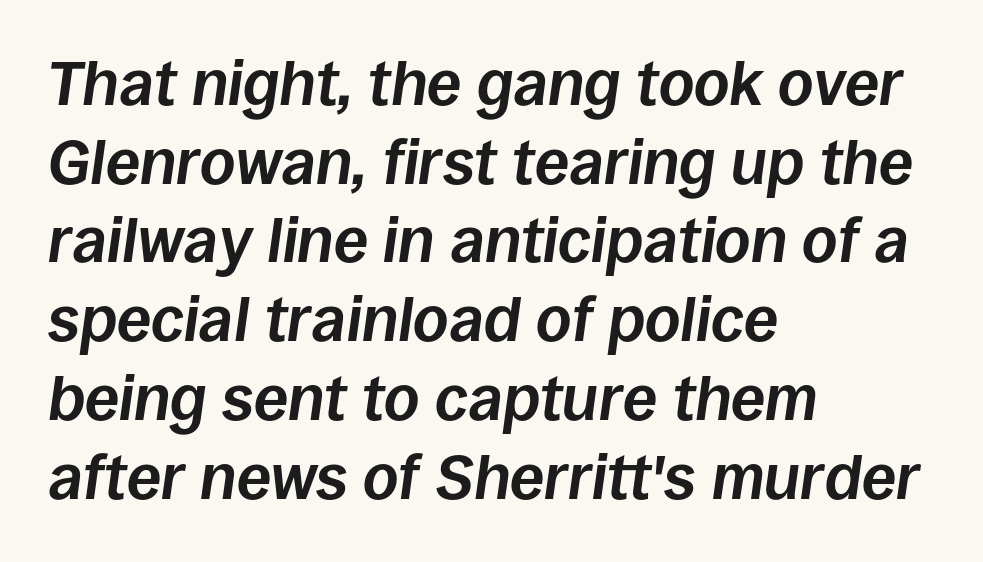
Vertically, the passage feels balanced, rows spaced as you'd expect. Quick note: underline off. The passage shown is typed in a proportional face where columns would drift. What weight is shown? A full bold with thick strokes.
